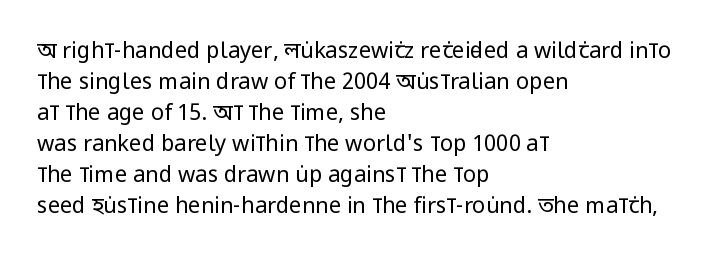
The image shows 22 px text type, upright; set left-aligned, normal line spacing (1.41x), normal letter spacing, not underlined.
